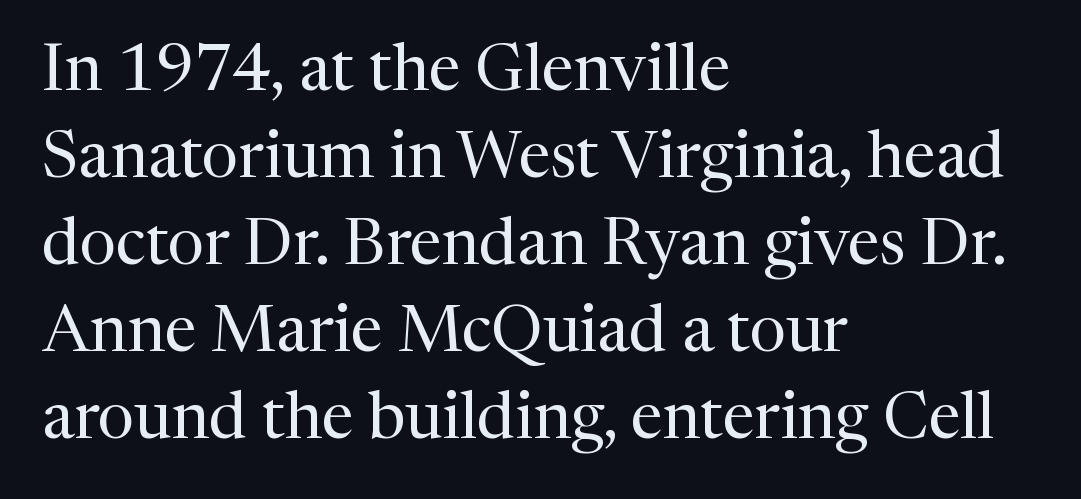
The image shows 65 px regular-weight serif type, upright; set left-aligned, normal line spacing (1.34x), normal letter spacing, not underlined; medium stroke contrast and a medium x-height.
